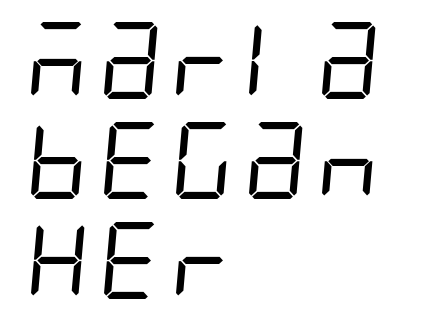
Q: Is the text bold? A: No.
Q: Is the typeface a serif or a sans-serif typeface? A: Sans-serif.
Q: Is the text underlined? A: No.
Q: How is the paragraph aligned? A: Left-aligned.
Q: Is the spacing between letters normal or unusually wide? A: Normal.
Q: Is the spacing between lines tight, normal or loose? A: Normal.
Q: Width (condensed, normal, or wide)? A: Condensed.
Q: Stroke contrast? A: Low.
Q: x-height? A: Large.
